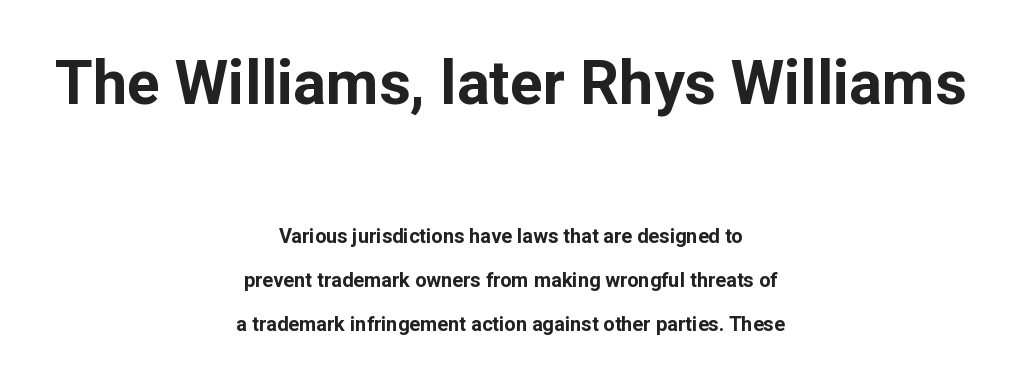
The image shows 61 px bold sans-serif type, upright; set centered, loose line spacing (2.19x), normal letter spacing, not underlined; the first (top) block is 3.05x larger; low stroke contrast and a medium x-height.
